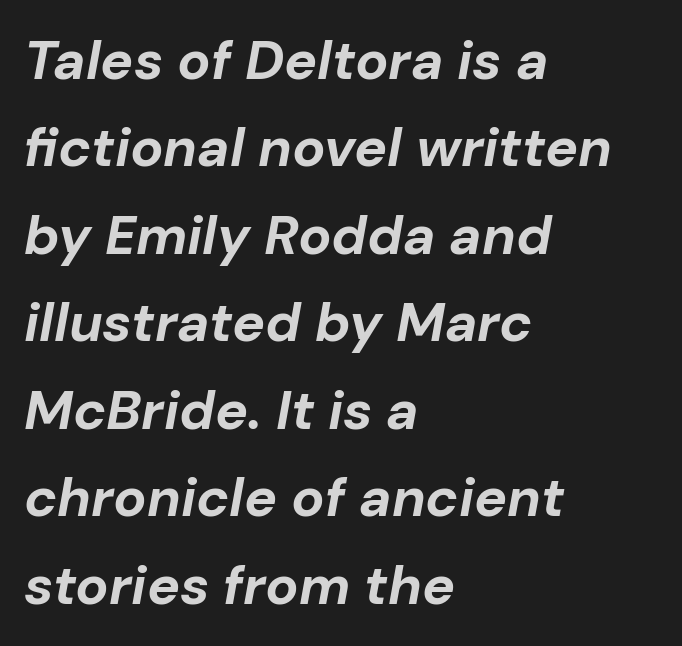
The image shows 55 px bold type, italic (leaning right); set left-aligned, normal line spacing (1.59x), normal letter spacing, not underlined; low stroke contrast and a medium x-height.
